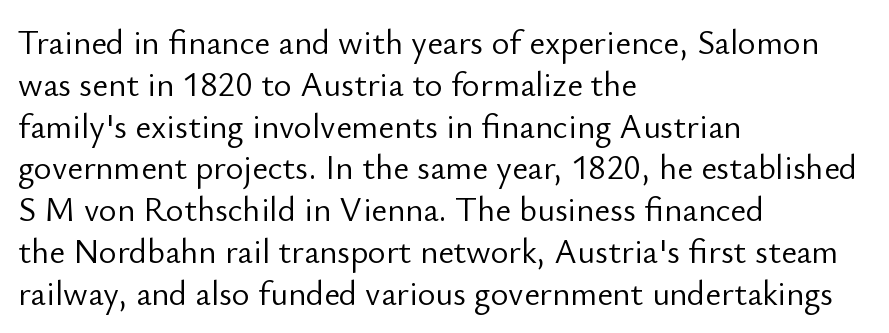
The lettering stays uniformly vertical, giving the passage a roman look. No heavy texture on the line: the type isn't bold. Horizontal alignment here is leftward, the default for most running prose. Check where the strokes stop: nothing finishes them off — pure sans. These lines keep a tight, regular rhythm from letter to letter. The face used here is proportionally spaced, like ordinary book or web type.
